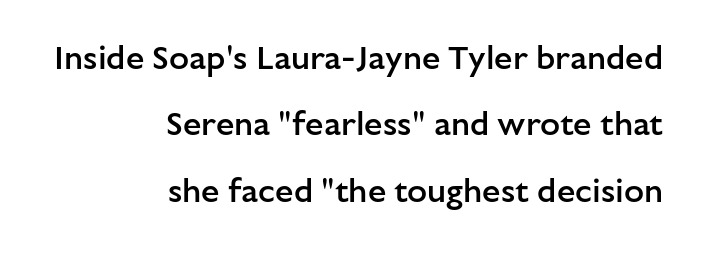
{"serif": "no", "italic": "no", "bold": "semi", "weight": "semibold", "width": "normal", "stroke_contrast": "low", "x_height": "medium", "monospaced": "no", "underline": "no", "align": "right", "line_spacing": "loose", "line_spacing_ratio": 2.01, "letter_spacing": "normal", "letter_spacing_em": 0.0, "glyph_px": 33}
